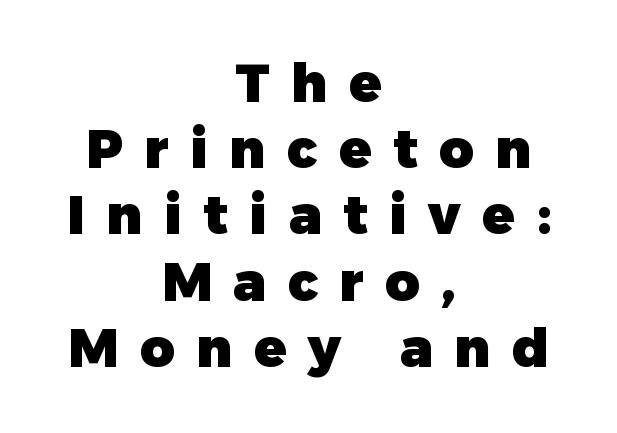
Q: Is the text bold? A: Yes.
Q: Is the typeface a serif or a sans-serif typeface? A: Sans-serif.
Q: Is the text underlined? A: No.
Q: How is the paragraph aligned? A: Centered.
Q: Is the spacing between letters normal or unusually wide? A: Unusually wide.
Q: Is the spacing between lines tight, normal or loose? A: Normal.
Q: Width (condensed, normal, or wide)? A: Normal.
Q: x-height? A: Medium.
Q: Monospaced? A: No.
